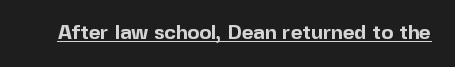
{"italic": "no", "bold": "yes", "underline": "yes", "letter_spacing": "normal", "letter_spacing_em": 0.0, "glyph_px": 20}
